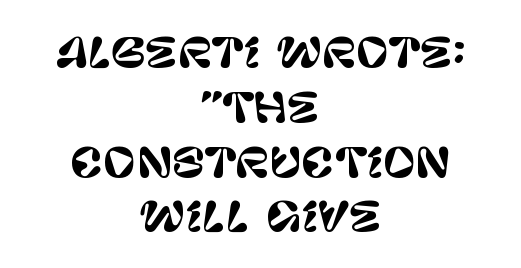
Note: no serifs on the glyphs. The typesetter chose a symmetrical, centered arrangement here. You could not count columns in this text — the font is proportionally spaced. The line texture is even and compact thanks to regular tracking. The glyphs are unaccompanied by any horizontal stroke below them.
